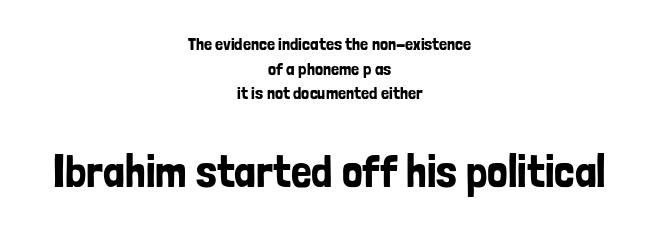
Does extra space separate the letters? No, they use regular spacing. If you squint, the bottom block still reads clearly — it's the larger of the two. Is there any slant? The stems are plumb. Has an underline been added? It has not. Quick note: interline space is typical. Visually the block forms a symmetrical silhouette, jagged on both flanks.
